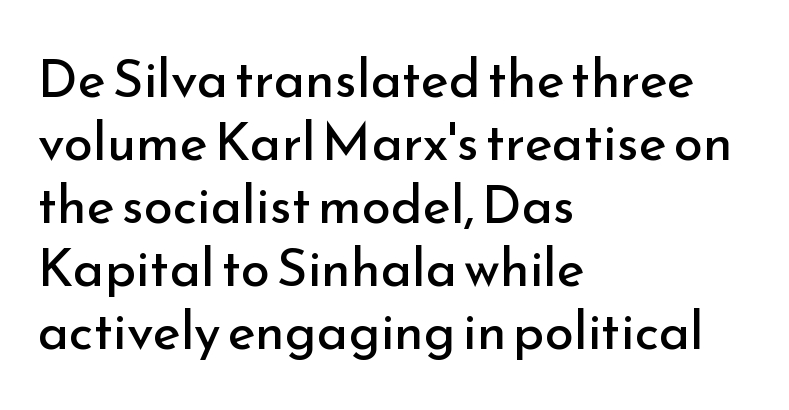
The image shows 53 px regular-weight sans-serif type, upright; set left-aligned, line spacing 1.19x, normal letter spacing, not underlined; low stroke contrast and a small x-height.
